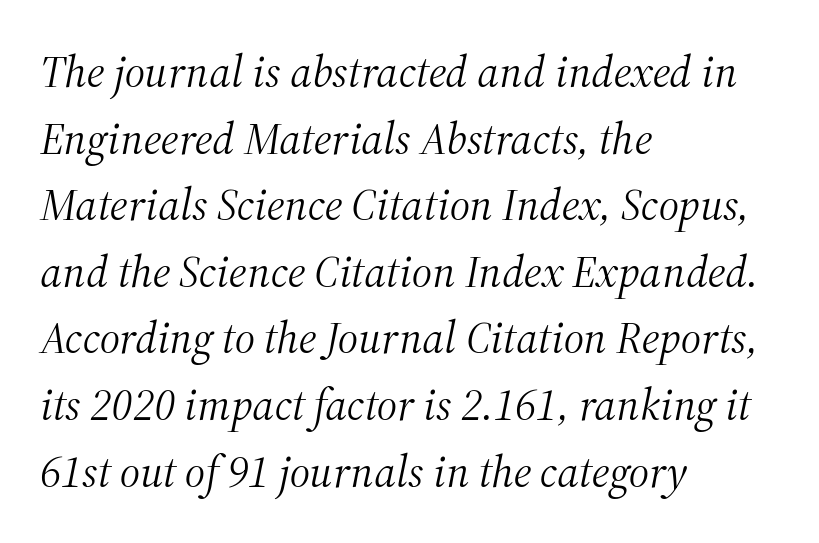
{"serif": "yes", "italic": "yes", "lean": "right", "slant_degrees": 12, "bold": "no", "weight": "light", "width": "normal", "stroke_contrast": "medium", "x_height": "medium", "monospaced": "no", "underline": "no", "align": "left", "line_spacing": "normal", "line_spacing_ratio": 1.48, "letter_spacing": "normal", "letter_spacing_em": 0.0, "glyph_px": 45}
